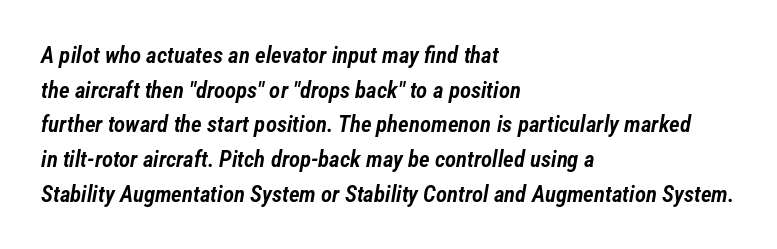
Q: Is the text bold? A: Semi-bold.
Q: Is the text italic (slanted)? A: Yes, it leans right by about 12 degrees.
Q: Is the text underlined? A: No.
Q: How is the paragraph aligned? A: Left-aligned.
Q: Is the spacing between letters normal or unusually wide? A: Normal.
Q: Is the spacing between lines tight, normal or loose? A: Normal.
